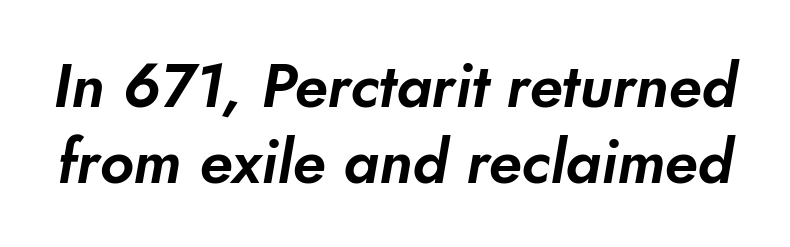
Q: Is the typeface a serif or a sans-serif typeface? A: Sans-serif.
Q: Is the text underlined? A: No.
Q: Is the spacing between letters normal or unusually wide? A: Normal.
Q: Width (condensed, normal, or wide)? A: Normal.
Q: Stroke contrast? A: Low.
Q: x-height? A: Small.
Q: Monospaced? A: No.
